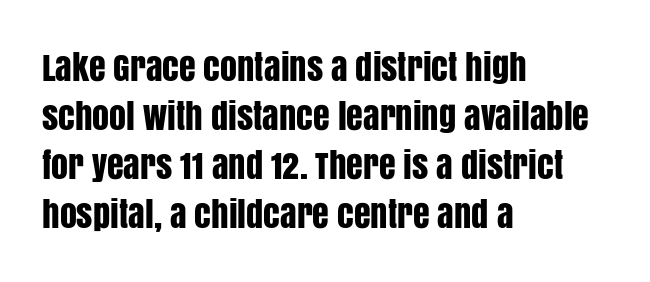
The image shows 34 px condensed sans-serif type, upright; set left-aligned, normal line spacing (1.44x), normal letter spacing, not underlined; low stroke contrast and a large x-height.
